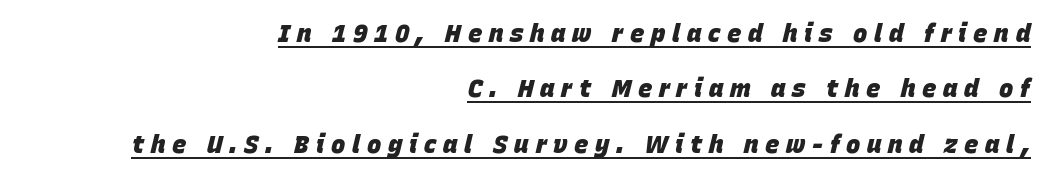
Honestly, the rows look like they've been pulled way apart. Caption: bold face, heavy strokes. Substantial extra tracking has been applied to these lines. What decoration does the sample have? An underline.
